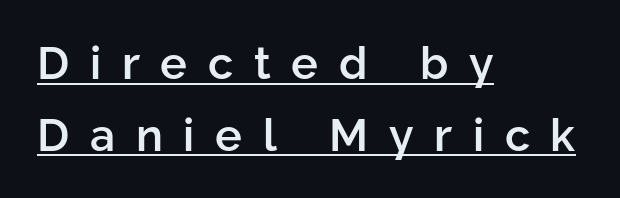
{"serif": "no", "italic": "no", "bold": "semi", "weight": "semibold", "width": "normal", "stroke_contrast": "low", "x_height": "medium", "monospaced": "no", "underline": "yes", "align": "left", "line_spacing": "normal", "line_spacing_ratio": 1.59, "letter_spacing": "wide", "letter_spacing_em": 0.46, "glyph_px": 45}
